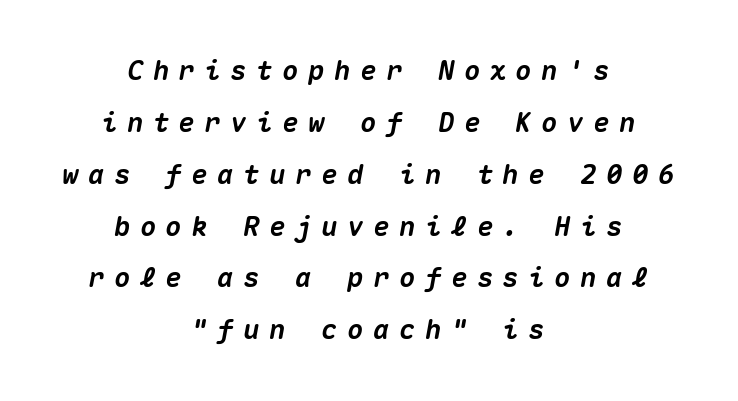
These words are printed bold, with thick strokes throughout. A typesetter would call this heavily tracked-out type. Leading is clearly above the norm, producing a sparse column. Check the space under the baseline: it is left empty. The rendering applies a slant to the glyphs.
